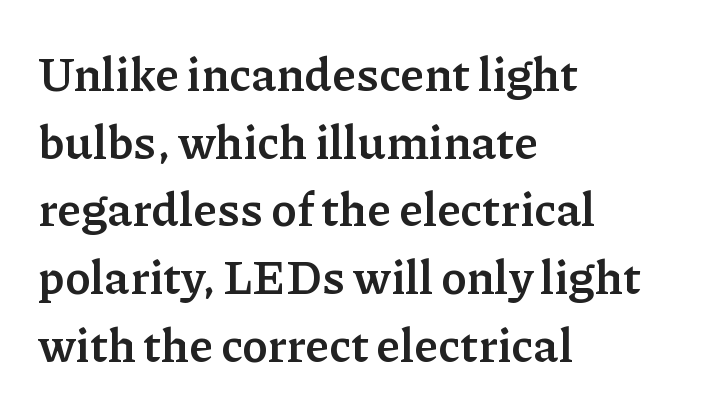
The image shows 47 px semibold serif type, upright; set left-aligned, normal line spacing (1.44x), normal letter spacing, not underlined; low stroke contrast and a medium x-height.
